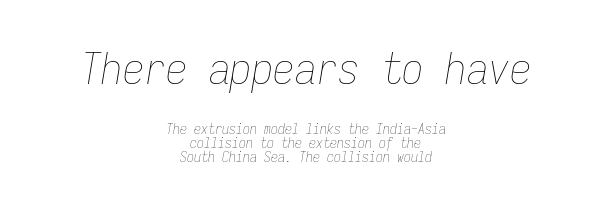
The image shows 43 px thin, condensed type, italic (leaning right), monospaced; set centered, tight line spacing (1.01x), normal letter spacing, not underlined; the first (top) block is 3.07x larger; low stroke contrast and a medium x-height.
